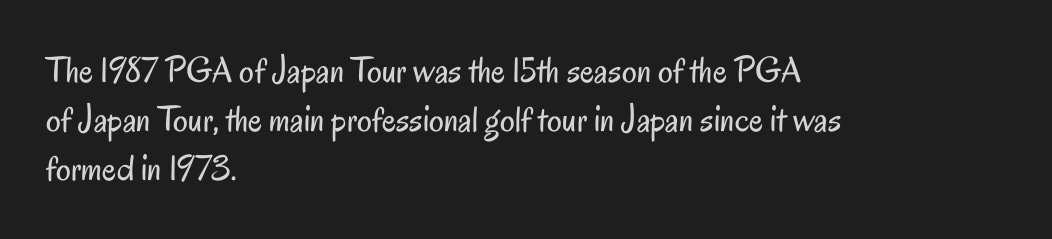
Ink coverage per letter is moderate at most. Interline gaps are of average width in this sample. This rendering leaves character spacing at its baseline value. The setting favours the left margin, as ordinary paragraphs usually do.
